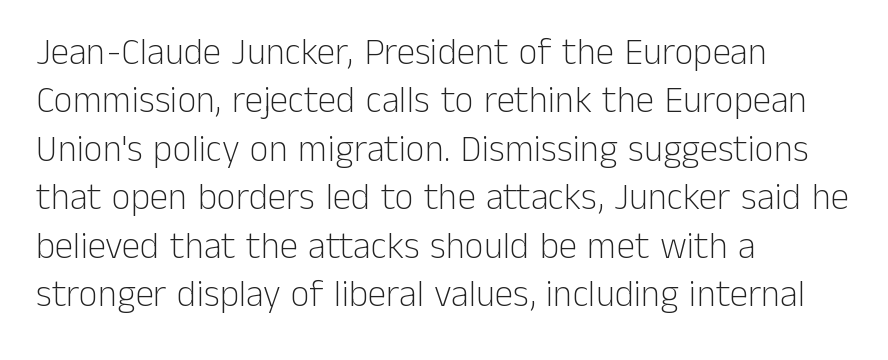
This is the regular roman posture of the typeface. Counters stay open thanks to moderate or lighter strokes. Anything drawn beneath the words? Only blank space. One-word summary of the alignment: left.
